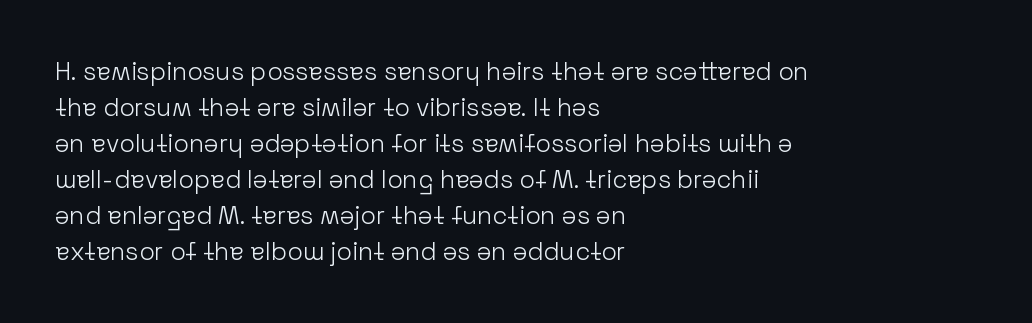
The image shows 25 px text type, upright; set left-aligned, normal line spacing (1.44x), normal letter spacing, not underlined.
